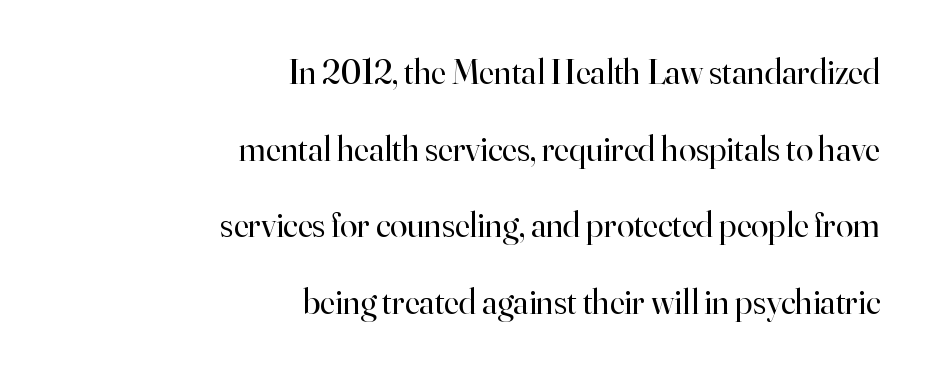
The rendering uses a large line-height, opening up the rows. This is the regular roman posture of the typeface. Is this a fixed-width face? No — the glyphs have proportional, varying widths. A light-to-regular cut is what we see here. You can tell from the footed stems that serif type was used.
